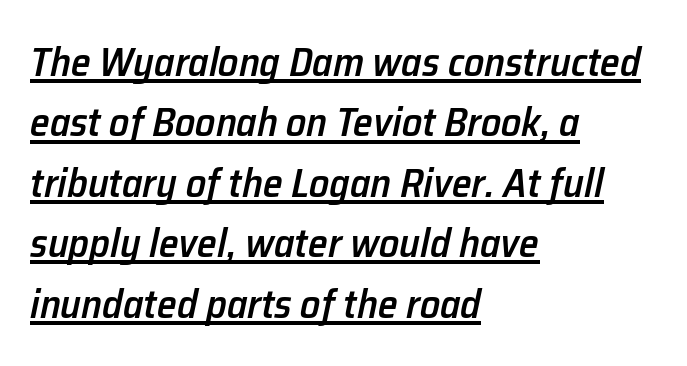
Q: Is the text bold? A: Semi-bold.
Q: Is the text italic (slanted)? A: Yes, it leans right by about 12 degrees.
Q: Is the text underlined? A: Yes.
Q: How is the paragraph aligned? A: Left-aligned.
Q: Is the spacing between letters normal or unusually wide? A: Normal.
Q: Is the spacing between lines tight, normal or loose? A: Normal.
Q: Width (condensed, normal, or wide)? A: Normal.
Q: Stroke contrast? A: Low.
Q: x-height? A: Medium.
Q: Monospaced? A: No.
